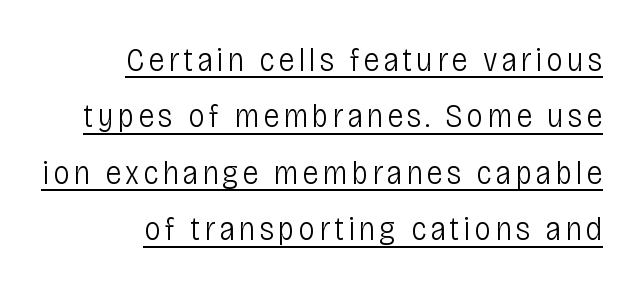
{"serif": "no", "italic": "no", "bold": "no", "weight": "light", "width": "condensed", "stroke_contrast": "low", "x_height": "large", "monospaced": "no", "underline": "yes", "align": "right", "line_spacing": "normal", "line_spacing_ratio": 1.66, "glyph_px": 34}
